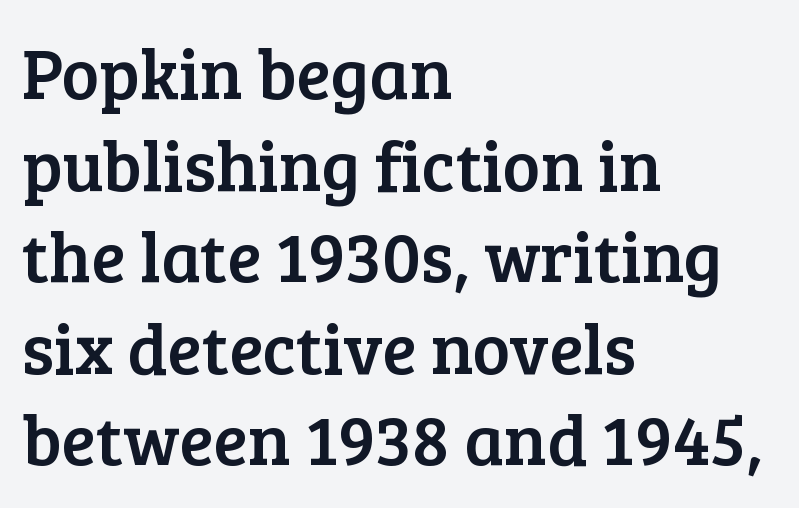
{"serif": "yes", "italic": "no", "width": "normal", "stroke_contrast": "low", "x_height": "medium", "monospaced": "no", "underline": "no", "align": "left", "line_spacing": "normal", "line_spacing_ratio": 1.29, "letter_spacing": "normal", "letter_spacing_em": 0.0, "glyph_px": 71}
